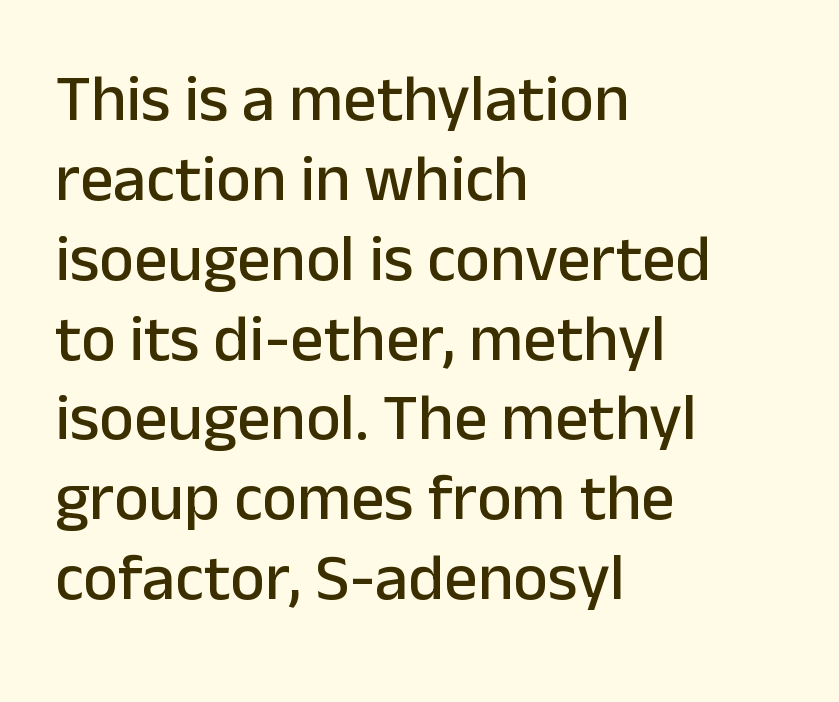
{"serif": "no", "italic": "no", "width": "normal", "stroke_contrast": "low", "x_height": "medium", "monospaced": "no", "underline": "no", "align": "left", "line_spacing_ratio": 1.21, "letter_spacing": "normal", "letter_spacing_em": 0.0, "glyph_px": 66}
